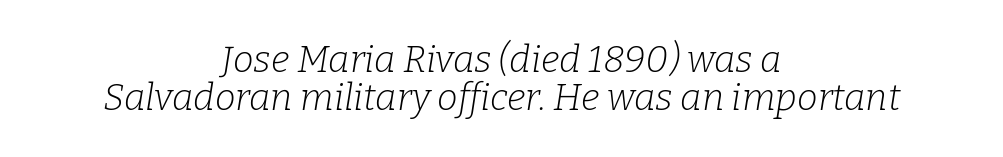
The image shows 37 px light serif type, italic (leaning right); set centered, tight line spacing (1.02x), normal letter spacing, not underlined; low stroke contrast and a medium x-height.
